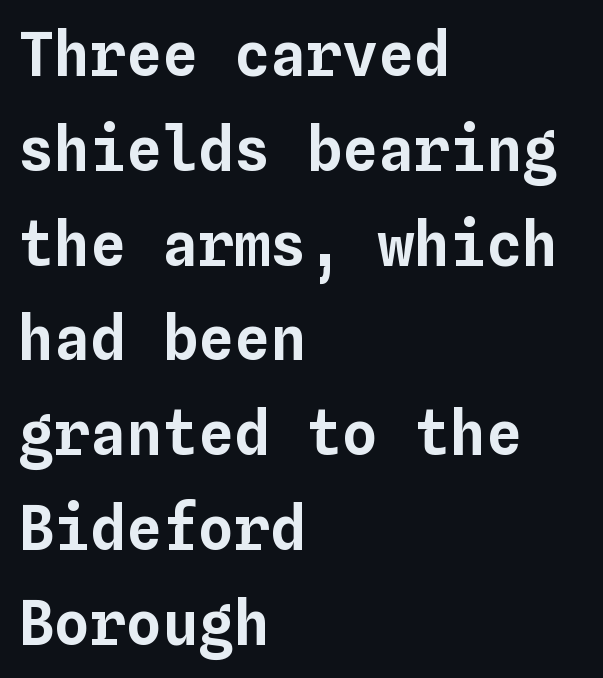
{"italic": "no", "width": "normal", "stroke_contrast": "low", "x_height": "medium", "monospaced": "yes", "underline": "no", "align": "left", "line_spacing": "normal", "line_spacing_ratio": 1.58, "letter_spacing": "normal", "letter_spacing_em": 0.0, "glyph_px": 60}
